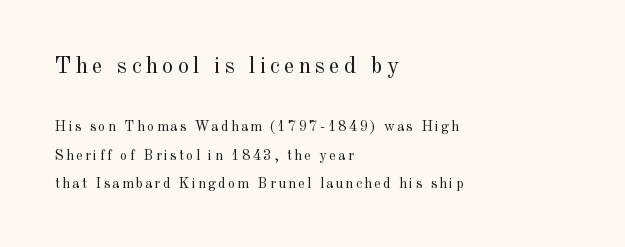
The image shows 23 px text type, upright; set left-aligned, loose line spacing (2.03x), not underlined; the first (top) block is 1.64x larger.
